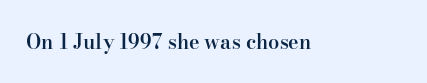
The image shows 20 px text type, upright; set normal letter spacing, not underlined.
